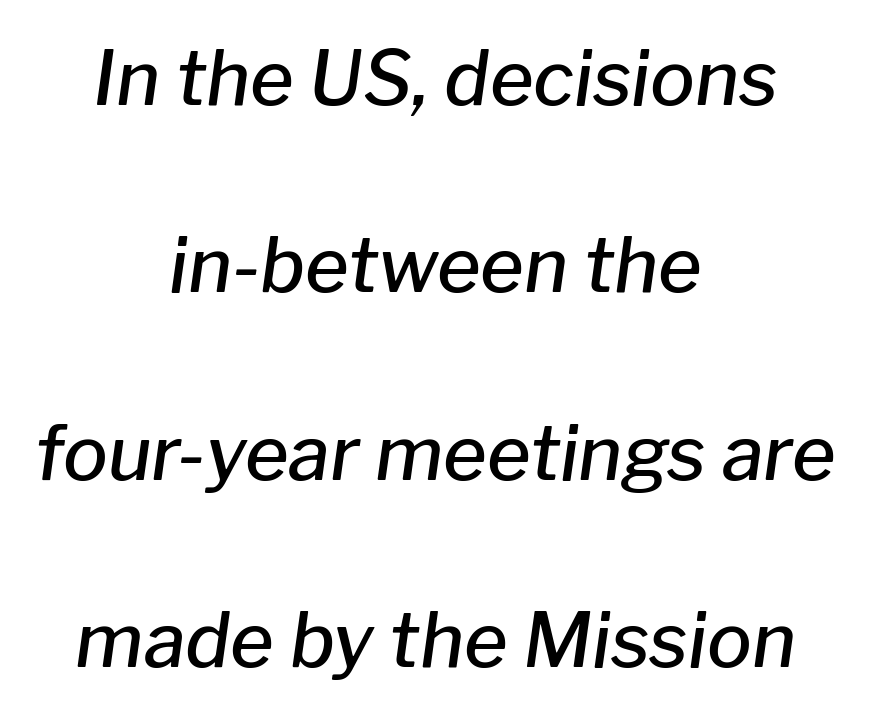
Q: Is the text bold? A: Semi-bold.
Q: Is the text italic (slanted)? A: Yes, it leans right by about 8 degrees.
Q: Is the text underlined? A: No.
Q: How is the paragraph aligned? A: Centered.
Q: Is the spacing between letters normal or unusually wide? A: Normal.
Q: Is the spacing between lines tight, normal or loose? A: Loose.
Q: Width (condensed, normal, or wide)? A: Normal.
Q: Stroke contrast? A: Low.
Q: x-height? A: Medium.
Q: Monospaced? A: No.
